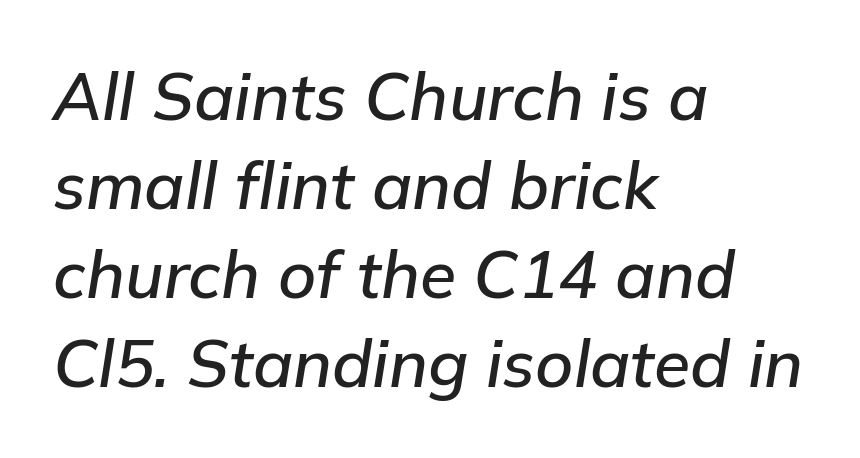
Beneath every word, the page is bare. Tracking here is standard; glyphs follow each other at the usual distance. Varying glyph widths throughout — classic text-font behaviour. The typography opts for an oblique posture over an upright one. One glance says typical: line gaps are just what's usual. These lines are set flush left with a ragged right edge.
